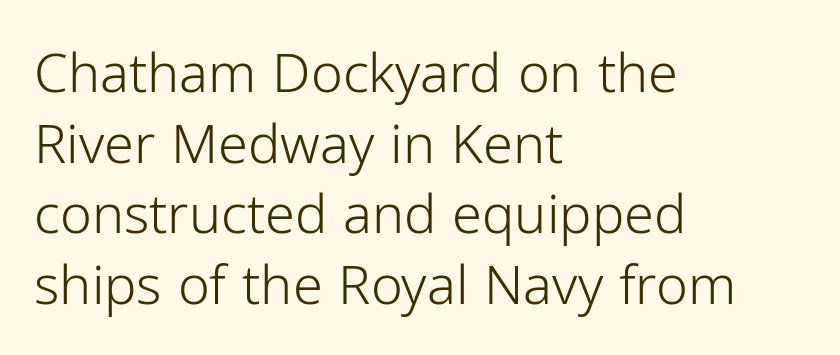
{"serif": "no", "italic": "no", "bold": "no", "weight": "light", "width": "normal", "stroke_contrast": "low", "x_height": "medium", "monospaced": "no", "underline": "no", "align": "left", "line_spacing": "normal", "line_spacing_ratio": 1.31, "letter_spacing": "normal", "letter_spacing_em": 0.0, "glyph_px": 54}
